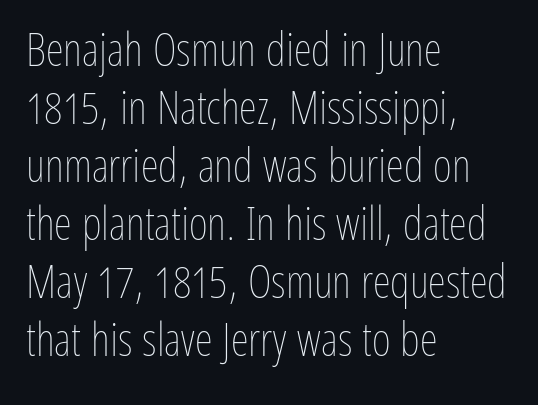
{"italic": "no", "bold": "no", "weight": "thin", "width": "condensed", "stroke_contrast": "low", "x_height": "medium", "monospaced": "no", "underline": "no", "align": "left", "line_spacing": "normal", "line_spacing_ratio": 1.26, "letter_spacing": "normal", "letter_spacing_em": 0.0, "glyph_px": 46}
